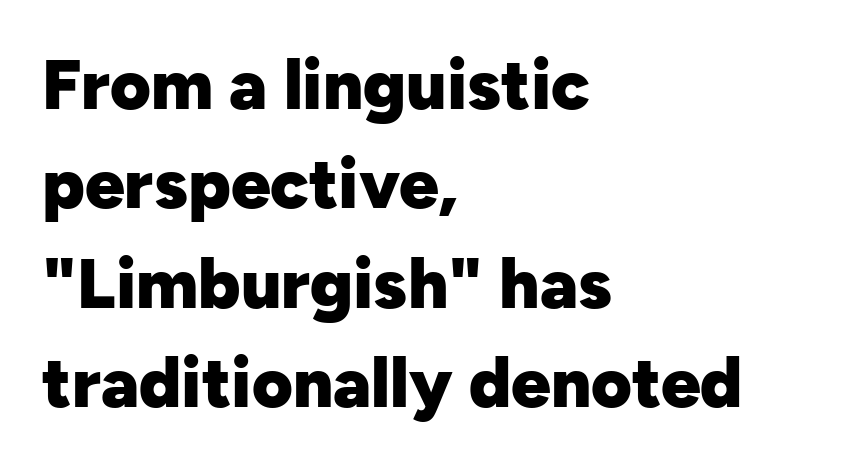
A typesetter would call this leading conventional body-copy spacing. Glyph-to-glyph distance matches everyday printed text. Style check: upright. Varying glyph widths throughout — classic text-font behaviour.
